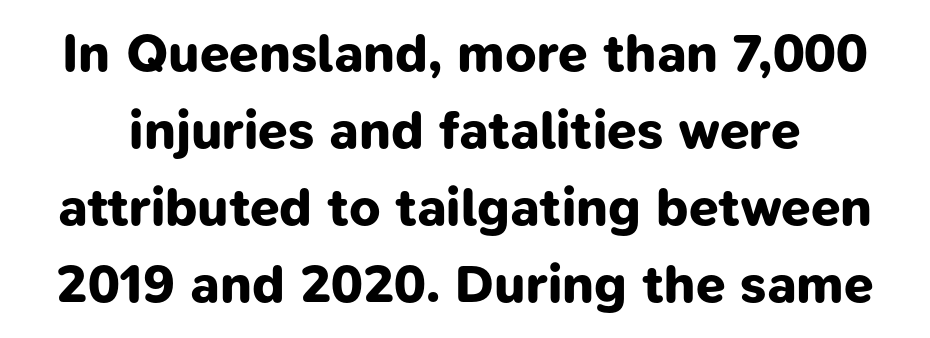
The image shows 53 px bold sans-serif type; set normal line spacing (1.45x), normal letter spacing, not underlined; low stroke contrast and a medium x-height.
